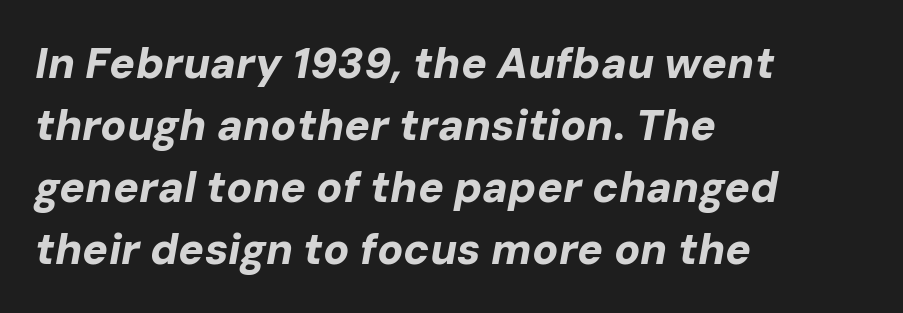
{"italic": "yes", "lean": "right", "slant_degrees": 10, "bold": "yes", "weight": "bold", "width": "normal", "stroke_contrast": "low", "x_height": "medium", "monospaced": "no", "underline": "no", "align": "left", "line_spacing": "normal", "line_spacing_ratio": 1.44, "letter_spacing": "normal", "letter_spacing_em": 0.0, "glyph_px": 43}
